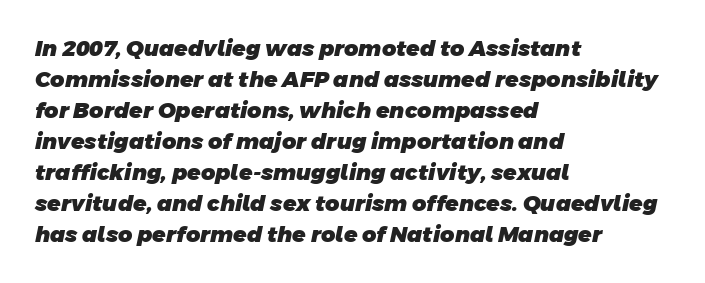
Q: Is the text bold? A: Yes.
Q: Is the text underlined? A: No.
Q: How is the paragraph aligned? A: Left-aligned.
Q: Is the spacing between letters normal or unusually wide? A: Normal.
Q: Is the spacing between lines tight, normal or loose? A: Normal.
